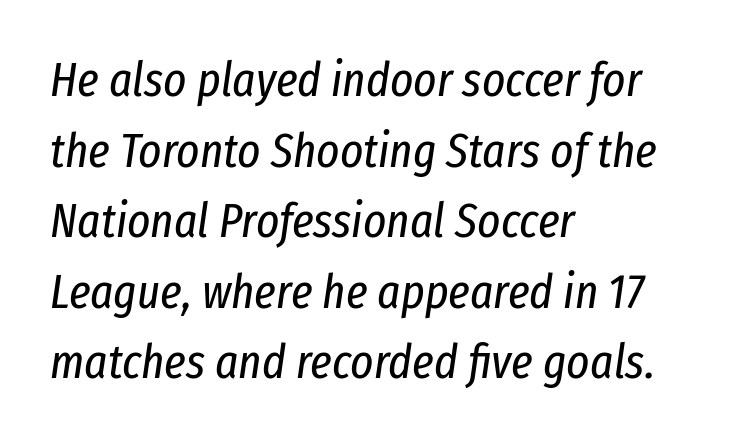
Horizontal alignment here is leftward, the default for most running prose. A typesetter would call this proportional, since set widths differ per character. Does the lettering tilt? It does — this is italic. The baseline area is clear. Stems here are at most as thick as an everyday book face. The line-height multiplier appears to be the usual default.
